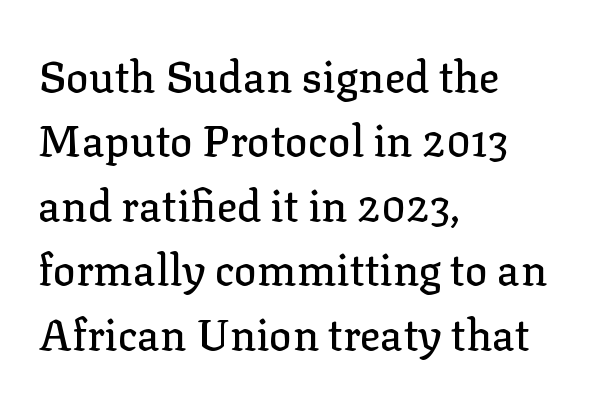
The axis of the letterforms is exactly vertical. Do the characters align in a grid? No, the font is proportional. Evenly set lines give the paragraph a standard silhouette. Caption: standard tracking, unaltered.
